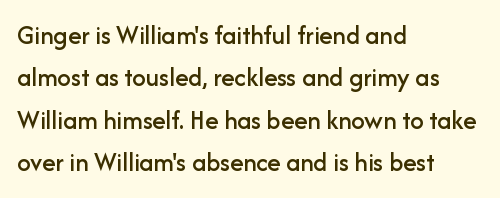
Successive baselines arrive at the customary interval. Tall strokes in this sample are plumb rather than angled. Where is the straight margin? On the left. Lines of text with bare space underneath. Each word holds together tightly as a unit, with standard inter-letter gaps.
